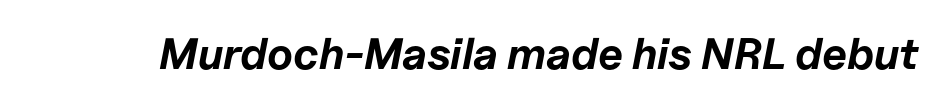
{"italic": "yes", "lean": "right", "slant_degrees": 11, "bold": "yes", "weight": "bold", "width": "normal", "stroke_contrast": "low", "x_height": "medium", "monospaced": "no", "underline": "no", "letter_spacing": "normal", "letter_spacing_em": 0.0, "glyph_px": 44}
